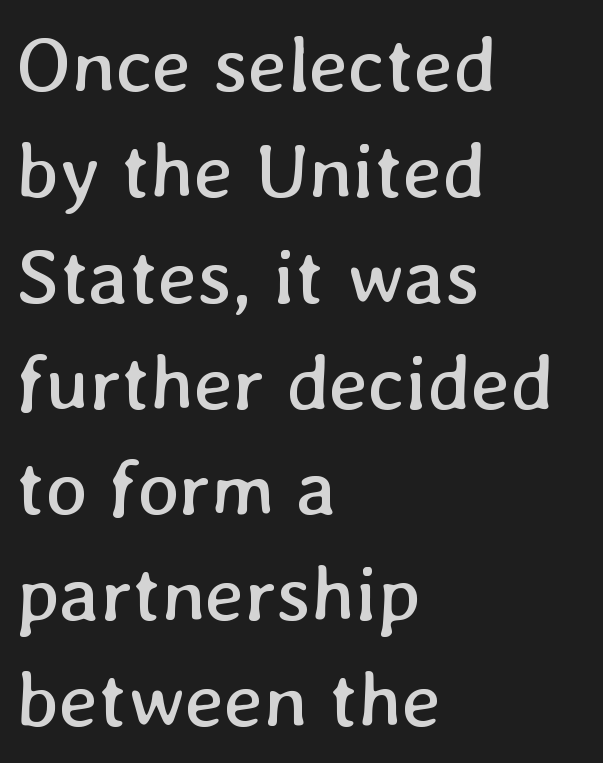
Q: Is the text bold? A: No.
Q: Is the text underlined? A: No.
Q: How is the paragraph aligned? A: Left-aligned.
Q: Is the spacing between letters normal or unusually wide? A: Normal.
Q: Is the spacing between lines tight, normal or loose? A: Normal.
Q: Width (condensed, normal, or wide)? A: Normal.
Q: Stroke contrast? A: Low.
Q: x-height? A: Medium.
Q: Monospaced? A: No.
